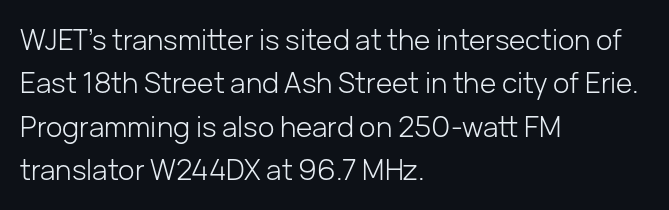
{"serif": "no", "italic": "no", "bold": "no", "weight": "light", "width": "normal", "stroke_contrast": "low", "x_height": "medium", "monospaced": "no", "underline": "no", "align": "left", "line_spacing": "normal", "line_spacing_ratio": 1.55, "letter_spacing": "normal", "letter_spacing_em": 0.0, "glyph_px": 28}
